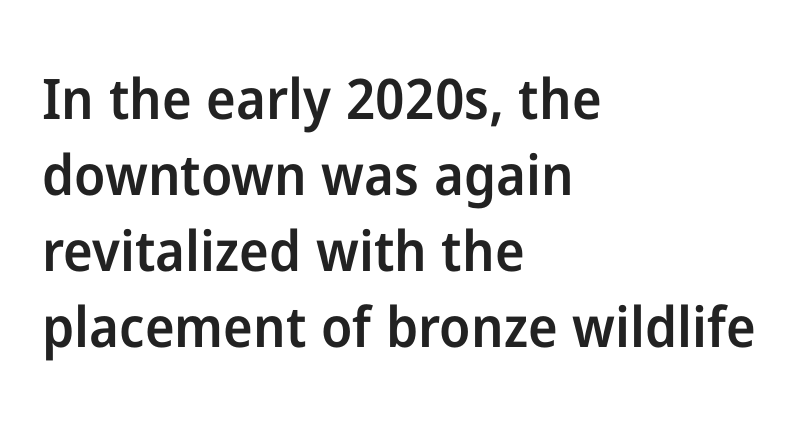
Here the glyphs are tracked normally, forming tight word shapes. The text was rendered using a sans face with plain stroke endings. The typography opts for an upright posture over an oblique one. The typesetting leans somewhat heavy: a semibold. How would I describe the line gaps? Plain and ordinary. Clear beneath every line of the passage.
